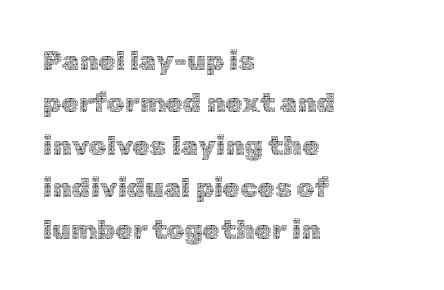
The image shows 28 px thin type, upright; set left-aligned, normal line spacing (1.51x), normal letter spacing, not underlined; a medium x-height.
